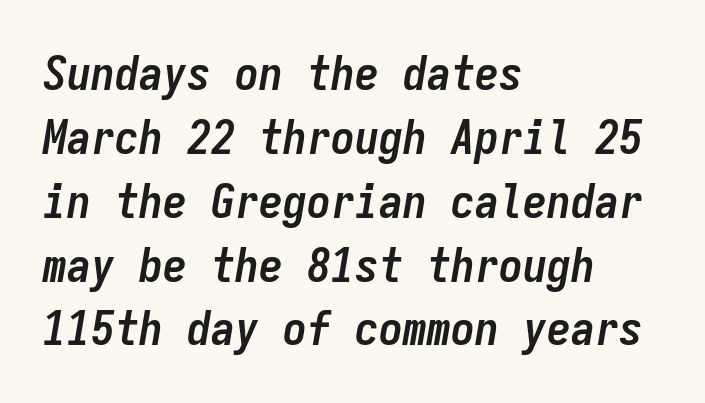
Q: Is the text bold? A: Yes.
Q: Is the text italic (slanted)? A: Yes, it leans right by about 9 degrees.
Q: Is the text underlined? A: No.
Q: How is the paragraph aligned? A: Left-aligned.
Q: Is the spacing between letters normal or unusually wide? A: Normal.
Q: Is the spacing between lines tight, normal or loose? A: Normal.
Q: Width (condensed, normal, or wide)? A: Condensed.
Q: Stroke contrast? A: Low.
Q: x-height? A: Medium.
Q: Monospaced? A: Yes.
